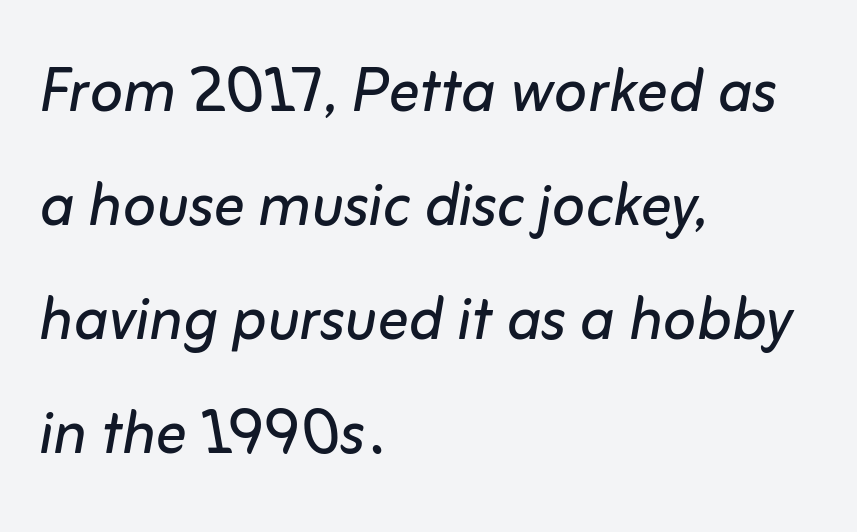
Q: Is the text bold? A: No.
Q: Is the text italic (slanted)? A: Yes, it leans right by about 10 degrees.
Q: Is the text underlined? A: No.
Q: How is the paragraph aligned? A: Left-aligned.
Q: Is the spacing between letters normal or unusually wide? A: Normal.
Q: Is the spacing between lines tight, normal or loose? A: Normal.
Q: Width (condensed, normal, or wide)? A: Normal.
Q: Stroke contrast? A: Low.
Q: x-height? A: Medium.
Q: Monospaced? A: No.
